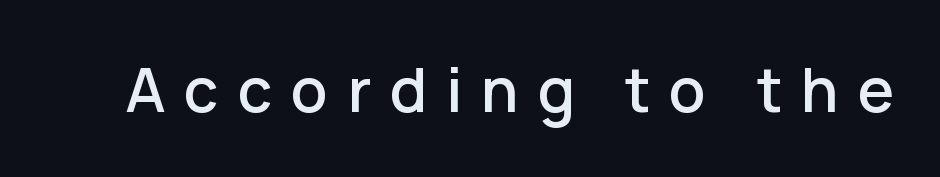
{"serif": "no", "italic": "no", "width": "normal", "stroke_contrast": "low", "x_height": "medium", "monospaced": "no", "underline": "no", "letter_spacing": "wide", "letter_spacing_em": 0.31, "glyph_px": 61}
